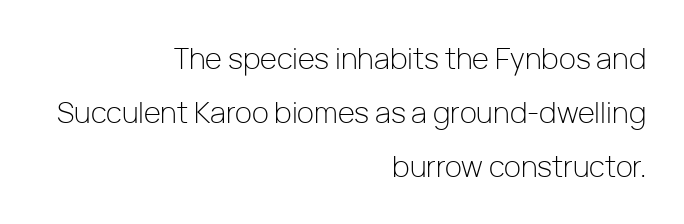
No extra ink here — the face is not bold. Varying glyph widths throughout — classic text-font behaviour. The paragraph shown leans on its right margin. In terms of letterspacing, this is plain default setting. Every stem runs plumb, perpendicular to the baseline.
